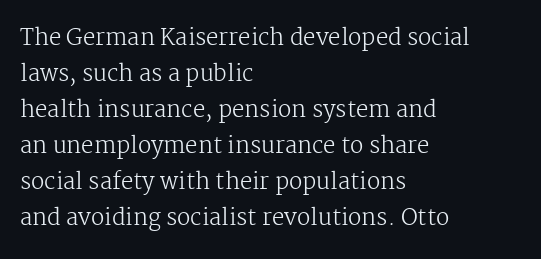
The image shows 22 px text type, upright; set left-aligned, normal line spacing (1.64x), normal letter spacing, not underlined.
